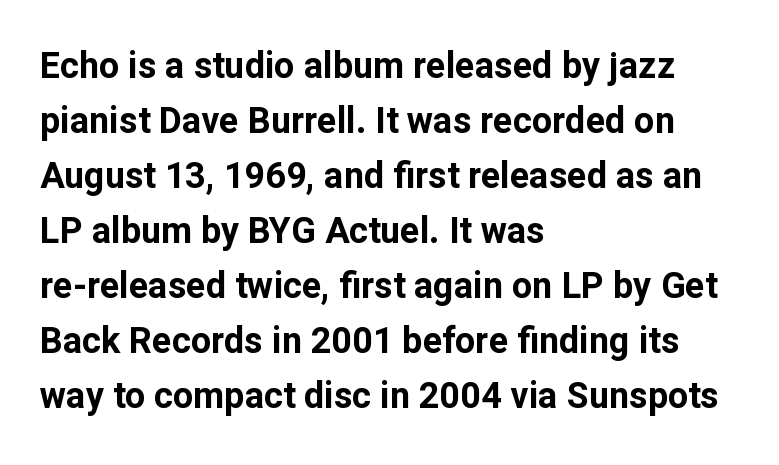
Q: Is the text bold? A: Yes.
Q: Is the text italic (slanted)? A: No, it is upright.
Q: Is the typeface a serif or a sans-serif typeface? A: Sans-serif.
Q: Is the text underlined? A: No.
Q: How is the paragraph aligned? A: Left-aligned.
Q: Is the spacing between letters normal or unusually wide? A: Normal.
Q: Is the spacing between lines tight, normal or loose? A: Normal.
Q: Width (condensed, normal, or wide)? A: Normal.
Q: Stroke contrast? A: Low.
Q: x-height? A: Medium.
Q: Monospaced? A: No.
